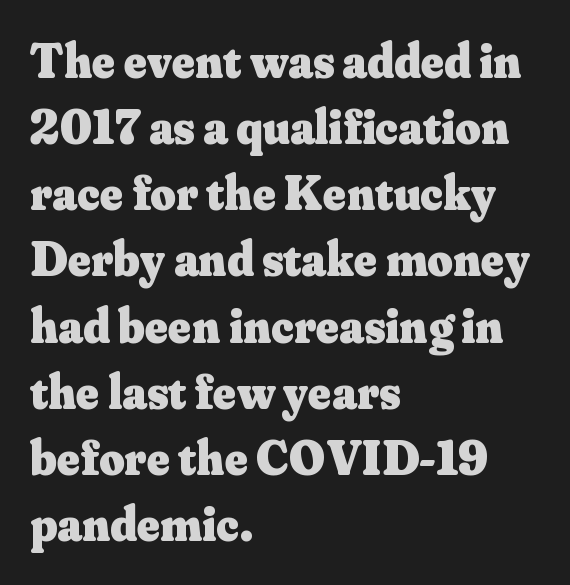
The image shows 49 px heavy serif type, upright; set left-aligned, normal line spacing (1.35x), normal letter spacing, not underlined; medium stroke contrast and a small x-height.
